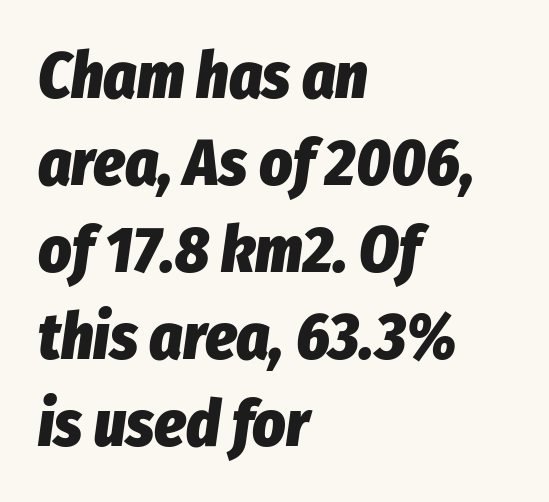
{"italic": "yes", "lean": "right", "slant_degrees": 8, "bold": "yes", "weight": "heavy", "width": "condensed", "stroke_contrast": "low", "x_height": "medium", "monospaced": "no", "underline": "no", "align": "left", "line_spacing": "normal", "line_spacing_ratio": 1.36, "letter_spacing": "normal", "letter_spacing_em": 0.0, "glyph_px": 64}
